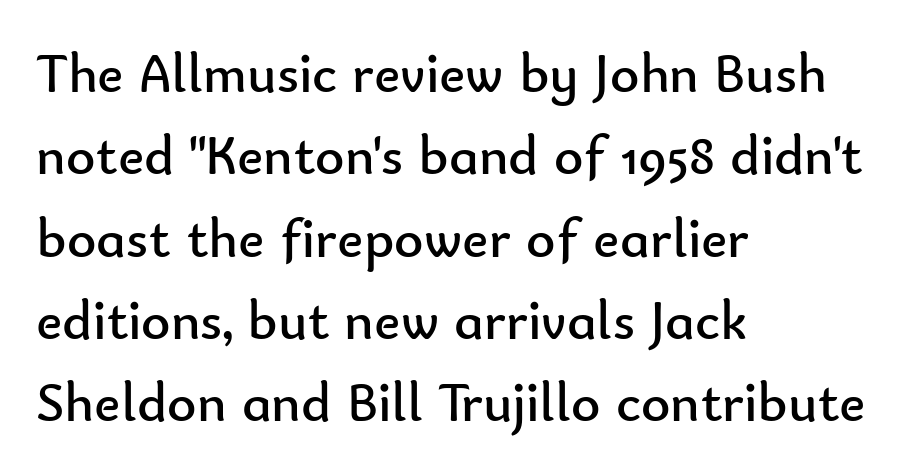
{"serif": "no", "italic": "no", "bold": "no", "weight": "regular", "width": "normal", "stroke_contrast": "low", "x_height": "small", "monospaced": "no", "underline": "no", "align": "left", "line_spacing": "normal", "line_spacing_ratio": 1.47, "letter_spacing": "normal", "letter_spacing_em": 0.0, "glyph_px": 56}
